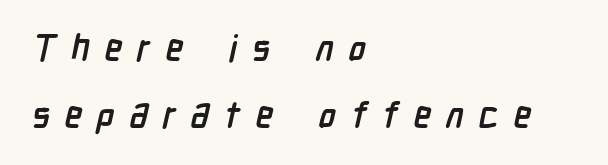
The image shows 36 px semibold, condensed sans-serif type; set left-aligned, line spacing 1.87x, unusually wide letter spacing (+0.41 em), not underlined; low stroke contrast and a medium x-height.
